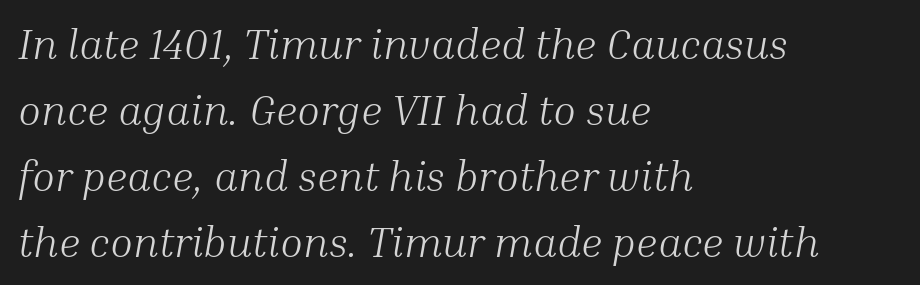
{"serif": "yes", "italic": "yes", "lean": "right", "slant_degrees": 10, "bold": "no", "weight": "light", "width": "normal", "stroke_contrast": "medium", "x_height": "medium", "monospaced": "no", "underline": "no", "align": "left", "line_spacing": "normal", "line_spacing_ratio": 1.57, "letter_spacing": "normal", "letter_spacing_em": 0.0, "glyph_px": 42}
